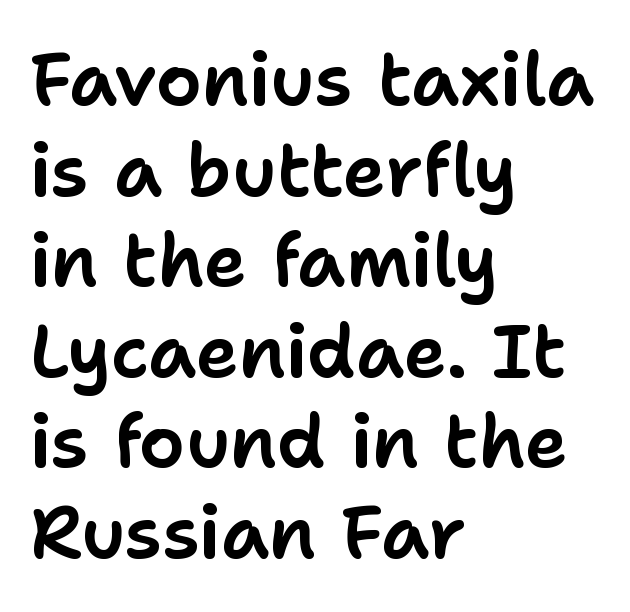
The image shows 73 px sans-serif type, upright; set left-aligned, line spacing 1.24x, normal letter spacing, not underlined; low stroke contrast and a medium x-height.
